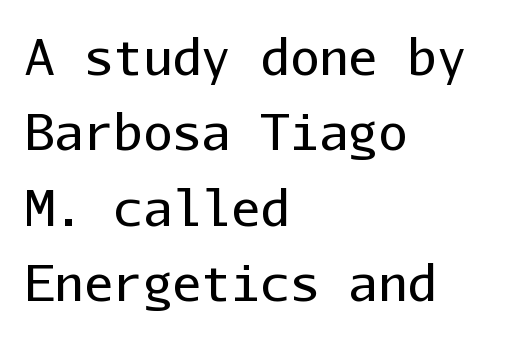
{"serif": "no", "italic": "no", "bold": "no", "weight": "regular", "width": "normal", "stroke_contrast": "low", "x_height": "medium", "monospaced": "yes", "underline": "no", "align": "left", "line_spacing": "normal", "line_spacing_ratio": 1.54, "letter_spacing": "normal", "letter_spacing_em": 0.0, "glyph_px": 49}
